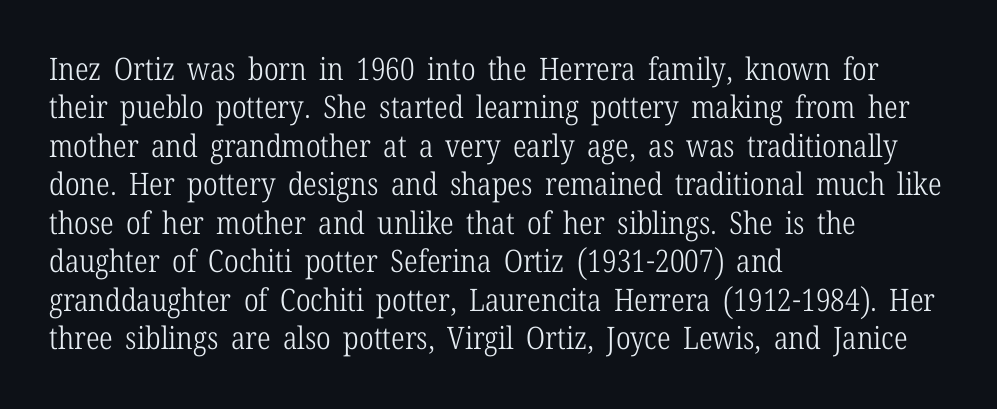
Q: Is the text bold? A: No.
Q: Is the text italic (slanted)? A: No, it is upright.
Q: Is the typeface a serif or a sans-serif typeface? A: Serif.
Q: Is the text underlined? A: No.
Q: How is the paragraph aligned? A: Left-aligned.
Q: Is the spacing between letters normal or unusually wide? A: Normal.
Q: Width (condensed, normal, or wide)? A: Condensed.
Q: Stroke contrast? A: Low.
Q: x-height? A: Medium.
Q: Monospaced? A: No.
